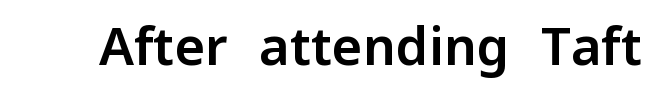
{"serif": "no", "italic": "no", "width": "normal", "stroke_contrast": "low", "x_height": "medium", "monospaced": "no", "underline": "no", "letter_spacing": "normal", "letter_spacing_em": 0.0, "glyph_px": 52}
